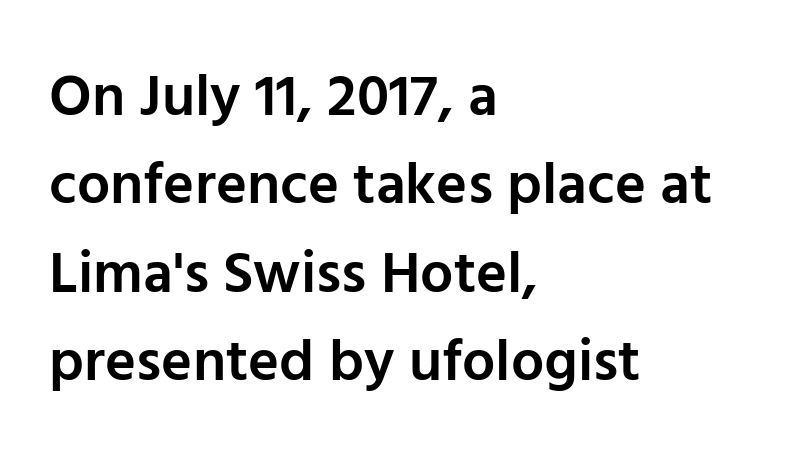
{"serif": "no", "italic": "no", "bold": "semi", "weight": "semibold", "width": "normal", "stroke_contrast": "low", "x_height": "medium", "monospaced": "no", "underline": "no", "align": "left", "line_spacing": "normal", "line_spacing_ratio": 1.5, "letter_spacing": "normal", "letter_spacing_em": 0.0, "glyph_px": 59}
